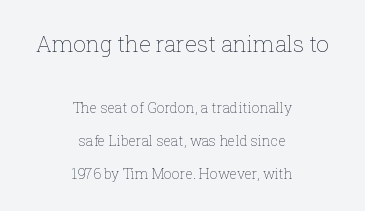
The image shows 22 px text type, upright; set centered, loose line spacing (2.36x), normal letter spacing, not underlined; the first (top) block is 1.57x larger.
